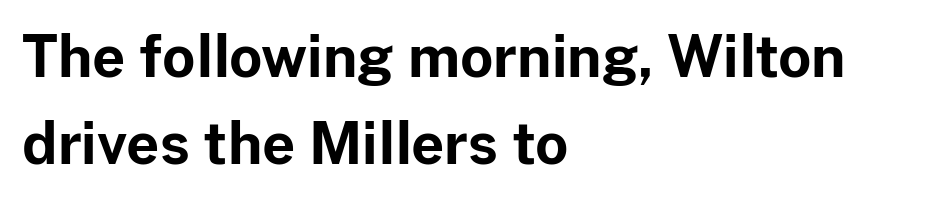
The image shows 57 px bold sans-serif type, upright; set left-aligned, normal line spacing (1.53x), normal letter spacing, not underlined; low stroke contrast and a medium x-height.
